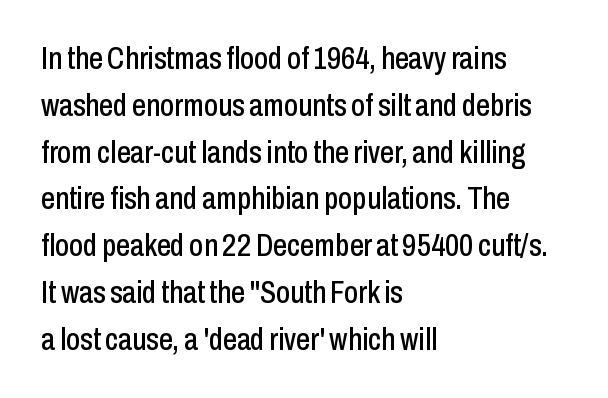
{"serif": "no", "italic": "no", "width": "condensed", "stroke_contrast": "low", "x_height": "medium", "monospaced": "no", "underline": "no", "align": "left", "line_spacing": "normal", "line_spacing_ratio": 1.51, "letter_spacing": "normal", "letter_spacing_em": 0.0, "glyph_px": 31}
